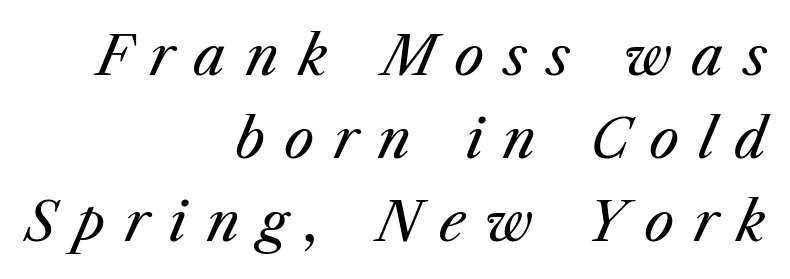
{"italic": "yes", "lean": "right", "slant_degrees": 25, "bold": "no", "weight": "regular", "width": "normal", "stroke_contrast": "medium", "x_height": "medium", "monospaced": "no", "underline": "no", "align": "right", "line_spacing": "normal", "line_spacing_ratio": 1.57, "letter_spacing": "wide", "letter_spacing_em": 0.37, "glyph_px": 53}
